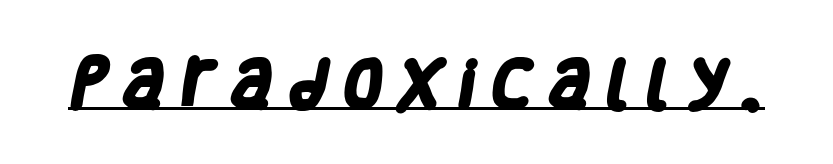
Q: Is the text bold? A: Yes.
Q: Is the typeface a serif or a sans-serif typeface? A: Sans-serif.
Q: Is the text underlined? A: Yes.
Q: Is the spacing between letters normal or unusually wide? A: Unusually wide.
Q: Width (condensed, normal, or wide)? A: Condensed.
Q: Stroke contrast? A: Low.
Q: x-height? A: Large.
Q: Monospaced? A: No.
